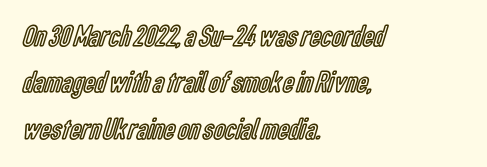
{"width": "condensed", "x_height": "medium", "monospaced": "no", "underline": "no", "align": "left", "line_spacing": "normal", "line_spacing_ratio": 1.5, "letter_spacing": "normal", "letter_spacing_em": 0.0, "glyph_px": 31}
